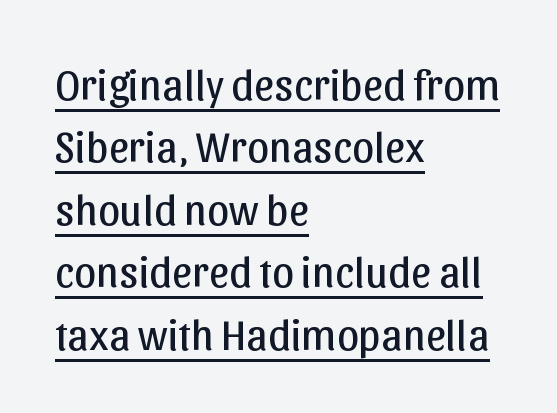
Q: Is the text bold? A: No.
Q: Is the text italic (slanted)? A: No, it is upright.
Q: Is the typeface a serif or a sans-serif typeface? A: Sans-serif.
Q: Is the text underlined? A: Yes.
Q: How is the paragraph aligned? A: Left-aligned.
Q: Is the spacing between letters normal or unusually wide? A: Normal.
Q: Is the spacing between lines tight, normal or loose? A: Normal.
Q: Width (condensed, normal, or wide)? A: Normal.
Q: Stroke contrast? A: Low.
Q: x-height? A: Medium.
Q: Monospaced? A: No.
